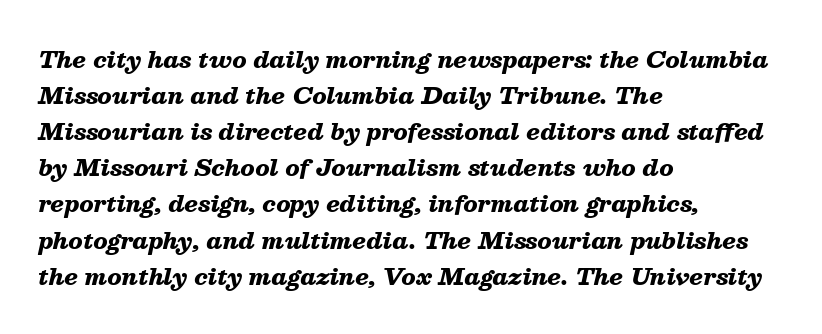
Slant detected: the letters are inclined. Bold? Absolutely — the strokes are thick and heavy. This block has exactly the height ordinary leading produces. Left-aligned paragraph, ragged on the right. What stands out about the letter spacing? Nothing — it is the standard amount. The space beneath each line is pristine and unruled.
